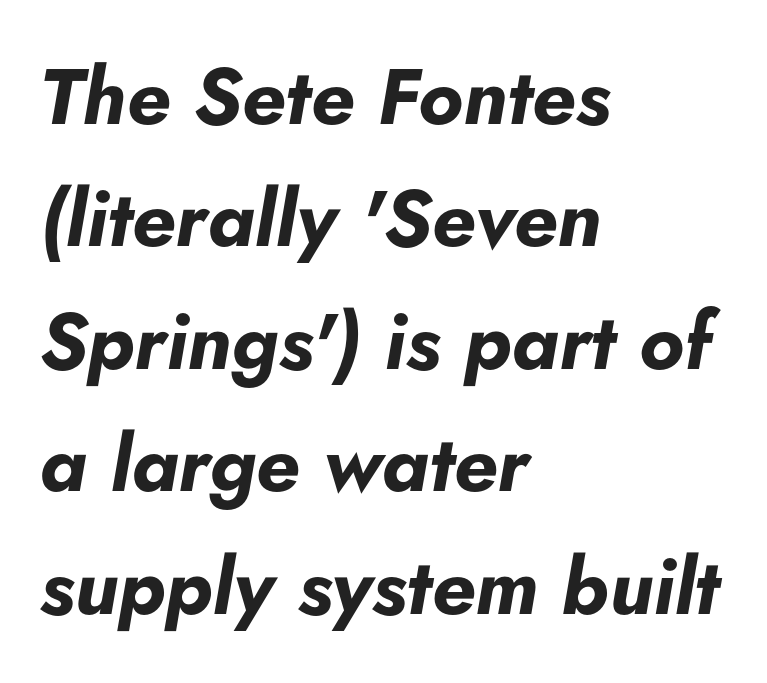
Q: Is the text bold? A: Yes.
Q: Is the text italic (slanted)? A: Yes, it leans right by about 5 degrees.
Q: Is the text underlined? A: No.
Q: How is the paragraph aligned? A: Left-aligned.
Q: Is the spacing between letters normal or unusually wide? A: Normal.
Q: Is the spacing between lines tight, normal or loose? A: Normal.
Q: Width (condensed, normal, or wide)? A: Normal.
Q: Stroke contrast? A: Low.
Q: x-height? A: Small.
Q: Monospaced? A: No.
